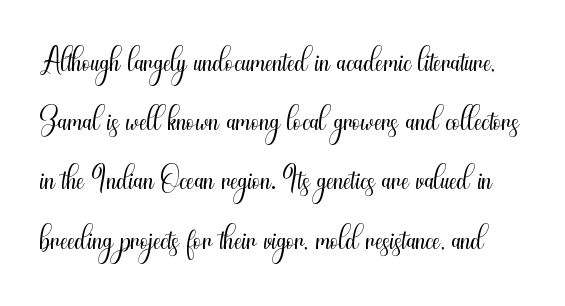
The image shows 47 px light, condensed sans-serif type; set normal line spacing (1.26x), normal letter spacing, not underlined; medium stroke contrast and a small x-height.
